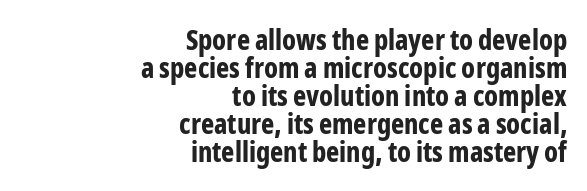
Q: Is the text bold? A: Yes.
Q: Is the text italic (slanted)? A: No, it is upright.
Q: Is the typeface a serif or a sans-serif typeface? A: Sans-serif.
Q: Is the text underlined? A: No.
Q: How is the paragraph aligned? A: Right-aligned.
Q: Is the spacing between letters normal or unusually wide? A: Normal.
Q: Is the spacing between lines tight, normal or loose? A: Tight.
Q: Width (condensed, normal, or wide)? A: Condensed.
Q: Stroke contrast? A: Low.
Q: x-height? A: Medium.
Q: Monospaced? A: No.
